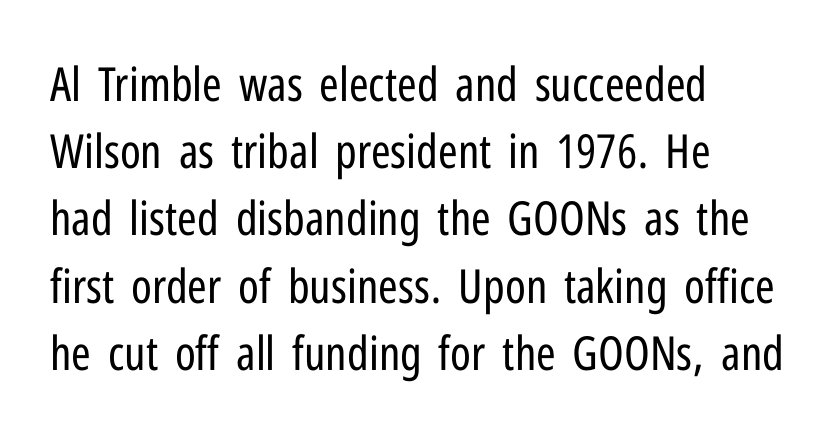
{"serif": "no", "italic": "no", "bold": "no", "weight": "regular", "width": "condensed", "stroke_contrast": "low", "x_height": "medium", "monospaced": "no", "underline": "no", "align": "left", "line_spacing": "normal", "line_spacing_ratio": 1.43, "letter_spacing": "normal", "letter_spacing_em": 0.0, "glyph_px": 47}
